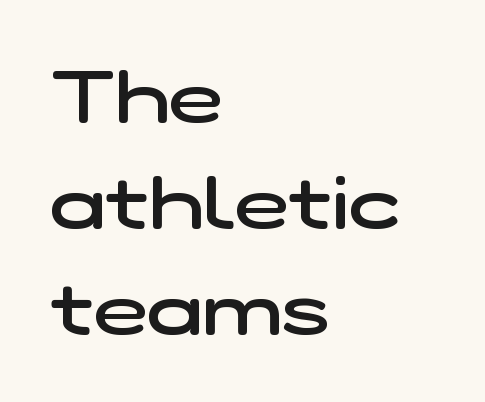
Any mark beneath the type? The region is blank. Honestly, the row spacing looks completely unremarkable. The lines in this sample share a left origin and differ only in where they stop. Spacing between characters is what you'd get straight out of the box.
